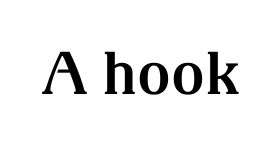
Q: Is the text bold? A: Yes.
Q: Is the text italic (slanted)? A: No, it is upright.
Q: Is the typeface a serif or a sans-serif typeface? A: Serif.
Q: Is the text underlined? A: No.
Q: Is the spacing between letters normal or unusually wide? A: Normal.
Q: Width (condensed, normal, or wide)? A: Normal.
Q: Stroke contrast? A: Medium.
Q: x-height? A: Medium.
Q: Monospaced? A: No.
